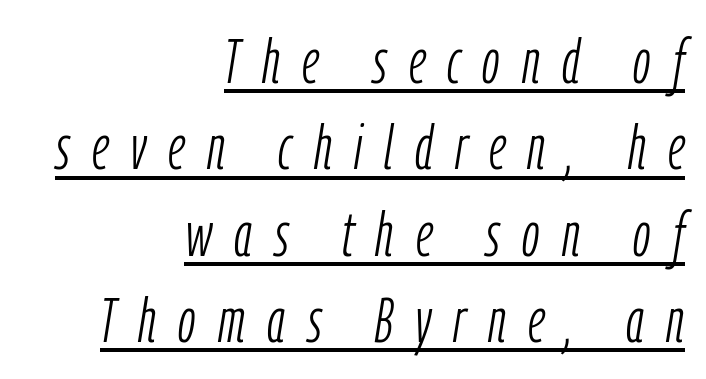
{"italic": "yes", "lean": "right", "slant_degrees": 9, "bold": "no", "weight": "light", "width": "condensed", "stroke_contrast": "low", "x_height": "medium", "monospaced": "no", "underline": "yes", "align": "right", "line_spacing": "normal", "line_spacing_ratio": 1.37, "letter_spacing": "wide", "letter_spacing_em": 0.35, "glyph_px": 63}
